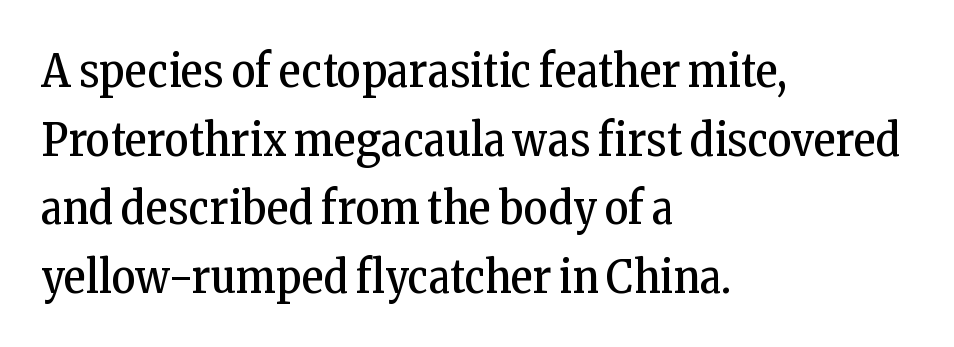
The gap between lines stays unmarked. The gaps between neighbouring characters are ordinary and unremarkable. A typesetter would mark this as roman, not italic. Here the designer chose a conventional face with non-uniform glyph widths. The letters carry serifs — small finishing strokes at the ends of their stems. Compared with typical paragraphs, the rows here are spaced about the same.
